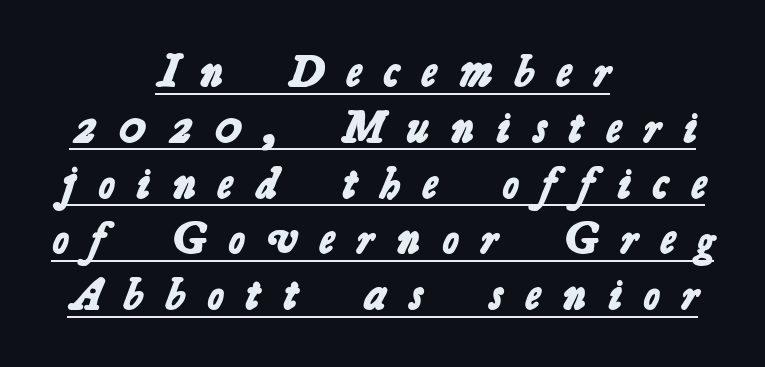
The image shows 45 px bold sans-serif type; set centered, line spacing 1.24x, unusually wide letter spacing (+0.5 em), underlined; low stroke contrast and a medium x-height.
